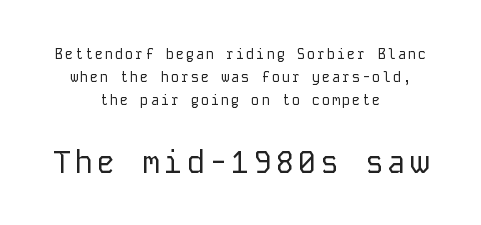
The image shows 31 px regular-weight sans-serif type, upright, monospaced; set centered, normal line spacing (1.63x), not underlined; the second (bottom) block is 2.21x larger; low stroke contrast and a medium x-height.
